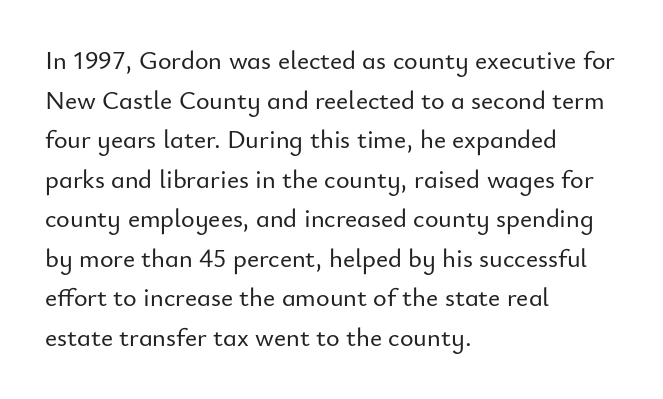
The image shows 26 px text type, upright; set left-aligned, normal line spacing (1.52x), normal letter spacing, not underlined.
